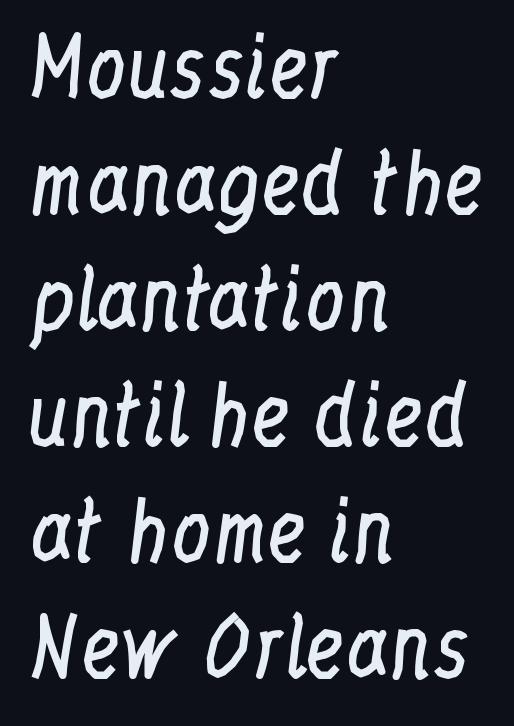
The image shows 80 px regular-weight, condensed serif type; set left-aligned, normal line spacing (1.45x), normal letter spacing, not underlined; low stroke contrast and a medium x-height.
